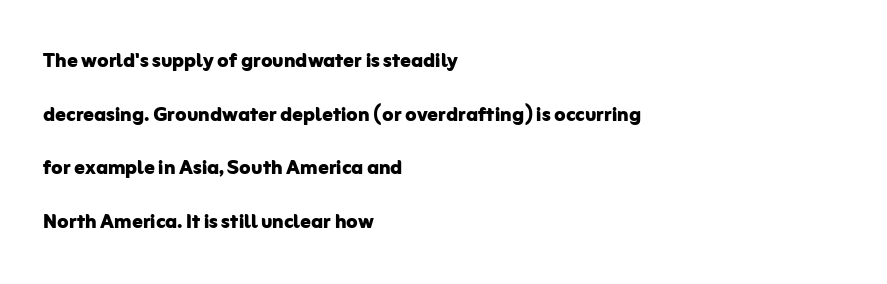
Q: Is the text bold? A: Yes.
Q: Is the text italic (slanted)? A: No, it is upright.
Q: Is the text underlined? A: No.
Q: How is the paragraph aligned? A: Left-aligned.
Q: Is the spacing between letters normal or unusually wide? A: Normal.
Q: Is the spacing between lines tight, normal or loose? A: Loose.
